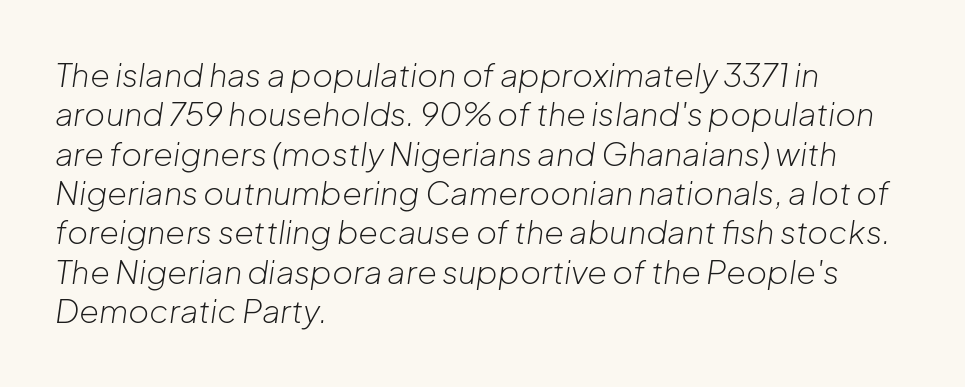
This rendering leaves character spacing at its baseline value. Horizontal alignment here is leftward, the default for most running prose. Is this a fixed-width face? No — the glyphs have proportional, varying widths. The lettering tilts uniformly, giving the passage an italic look.
